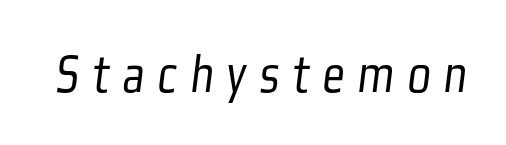
Q: Is the text bold? A: No.
Q: Is the typeface a serif or a sans-serif typeface? A: Sans-serif.
Q: Is the text underlined? A: No.
Q: Is the spacing between letters normal or unusually wide? A: Unusually wide.
Q: Width (condensed, normal, or wide)? A: Condensed.
Q: Stroke contrast? A: Low.
Q: x-height? A: Medium.
Q: Monospaced? A: No.
